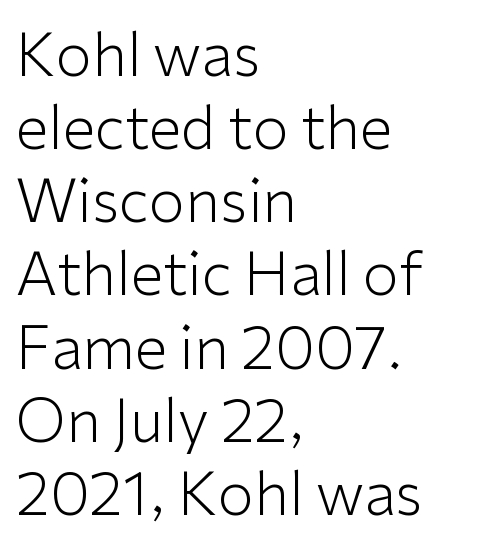
The image shows 59 px light sans-serif type, upright; set left-aligned, line spacing 1.24x, normal letter spacing, not underlined; low stroke contrast and a medium x-height.
